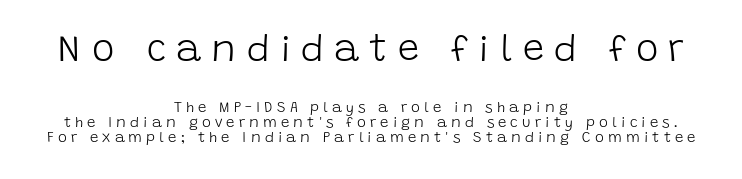
The image shows 38 px light sans-serif type, upright; set centered, tight line spacing (0.99x), unusually wide letter spacing (+0.27 em), not underlined; the first (top) block is 2.53x larger; low stroke contrast and a large x-height.
